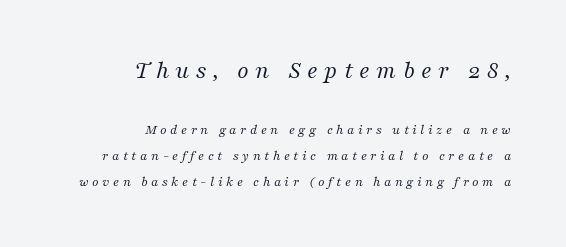
Display-style spreading of the glyphs; the letterfit is very open. The text carries the slant typical of an italic or oblique font. Check under the words: just untouched page. The font sits on the lighter half of the weight spectrum, regular included. Block one is the big one; block two sits smaller underneath. Teacher's note: observe the even right margin — that is flush-right alignment.
